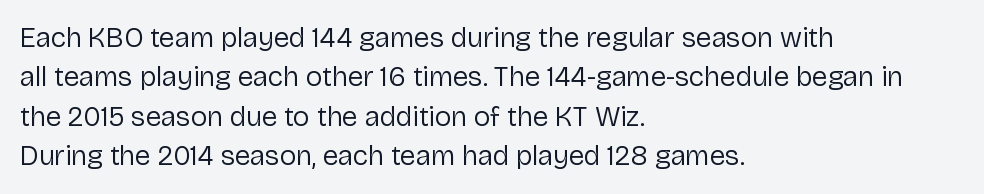
{"serif": "no", "italic": "no", "bold": "no", "weight": "regular", "width": "normal", "stroke_contrast": "low", "x_height": "medium", "monospaced": "no", "underline": "no", "align": "left", "line_spacing": "normal", "line_spacing_ratio": 1.41, "letter_spacing": "normal", "letter_spacing_em": 0.0, "glyph_px": 28}
